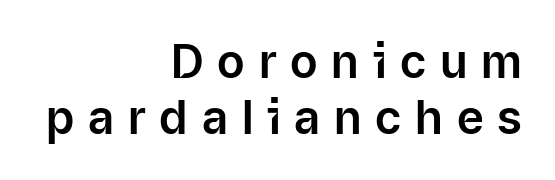
The image shows 46 px sans-serif type, upright; set right-aligned, line spacing 1.22x, unusually wide letter spacing (+0.3 em), not underlined; low stroke contrast and a medium x-height.
